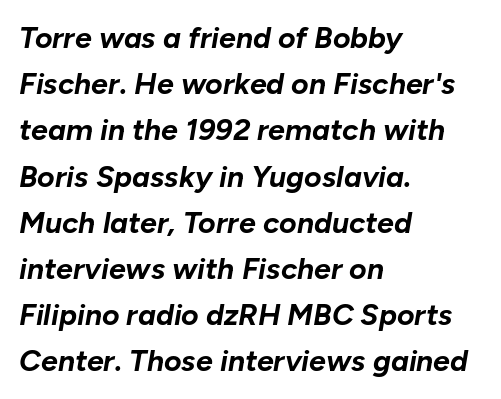
Q: Is the text bold? A: Yes.
Q: Is the text italic (slanted)? A: Yes, it leans right by about 10 degrees.
Q: Is the text underlined? A: No.
Q: How is the paragraph aligned? A: Left-aligned.
Q: Is the spacing between letters normal or unusually wide? A: Normal.
Q: Is the spacing between lines tight, normal or loose? A: Normal.
Q: Width (condensed, normal, or wide)? A: Normal.
Q: Stroke contrast? A: Low.
Q: x-height? A: Medium.
Q: Monospaced? A: No.
